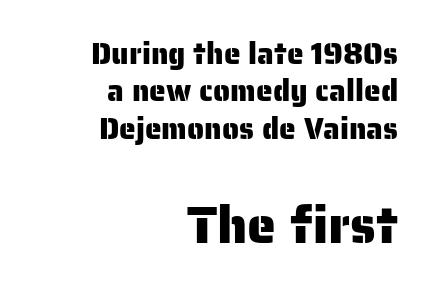
The image shows 52 px sans-serif type, upright; set right-aligned, normal line spacing (1.25x), normal letter spacing, not underlined; the second (bottom) block is 1.73x larger; low stroke contrast and a medium x-height.
